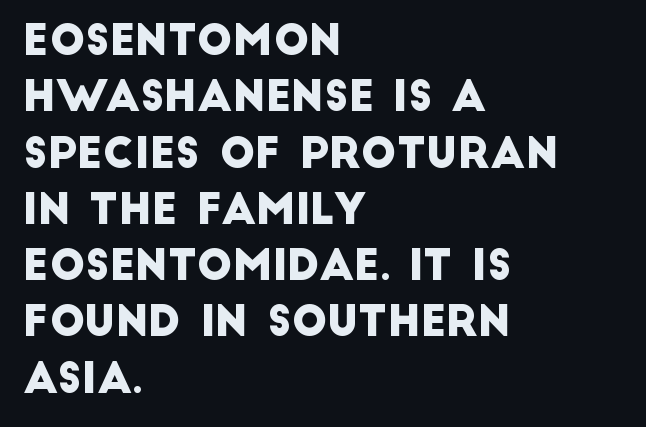
Q: Is the typeface a serif or a sans-serif typeface? A: Sans-serif.
Q: Is the text underlined? A: No.
Q: How is the paragraph aligned? A: Left-aligned.
Q: Is the spacing between letters normal or unusually wide? A: Normal.
Q: Is the spacing between lines tight, normal or loose? A: Normal.
Q: Width (condensed, normal, or wide)? A: Normal.
Q: Stroke contrast? A: Low.
Q: x-height? A: Large.
Q: Monospaced? A: No.
